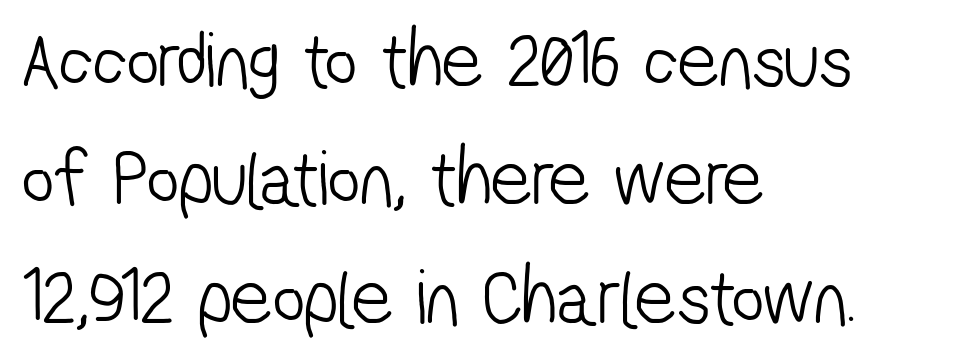
Decoration check: the copy has no underline. The letters sit at their default tracking, neither squeezed nor spread. Each letter keeps its own natural width here, so spacing adapts to shape. Notice how the passage keeps a crisp vertical edge on the left only. Counters stay open thanks to moderate or lighter strokes. A typesetter would call this leading conventional body-copy spacing.
